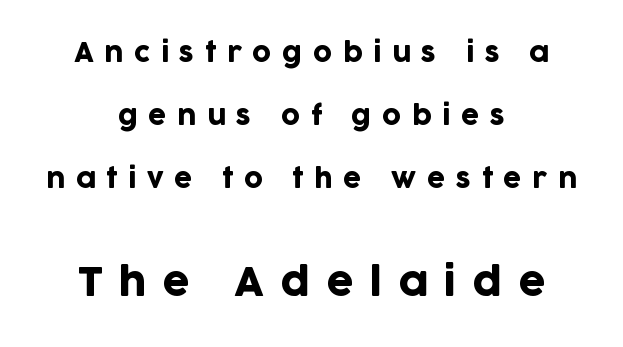
Check under the words: just untouched page. Words appear elongated and porous because spacing is wide. Classification — sans serif. You can tell it's not italic because the verticals are truly vertical.
